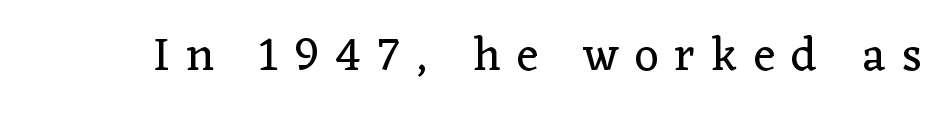
The gaps between neighbouring characters are conspicuously large. Posture: straight, roman, zero tilt. Honestly, there is no underline to notice here at all. Typographically, this falls in the serif category. The strokes carry an ordinary text weight at most.
